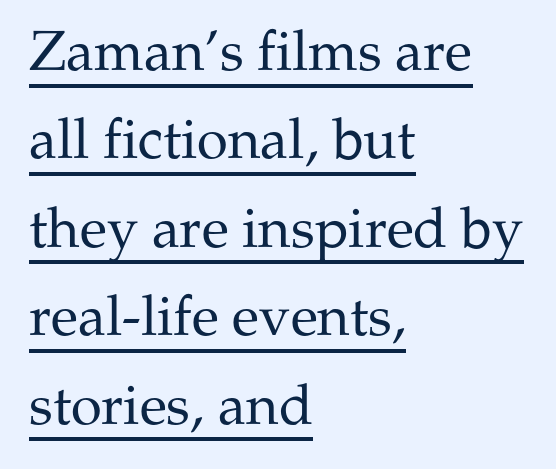
{"serif": "yes", "italic": "no", "bold": "no", "weight": "regular", "width": "normal", "stroke_contrast": "medium", "x_height": "medium", "monospaced": "no", "underline": "yes", "align": "left", "line_spacing": "normal", "line_spacing_ratio": 1.58, "letter_spacing": "normal", "letter_spacing_em": 0.0, "glyph_px": 56}
